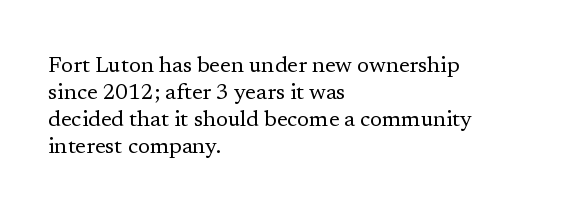
{"italic": "no", "bold": "no", "underline": "no", "align": "left", "line_spacing_ratio": 1.22, "letter_spacing": "normal", "letter_spacing_em": 0.0, "glyph_px": 22}
